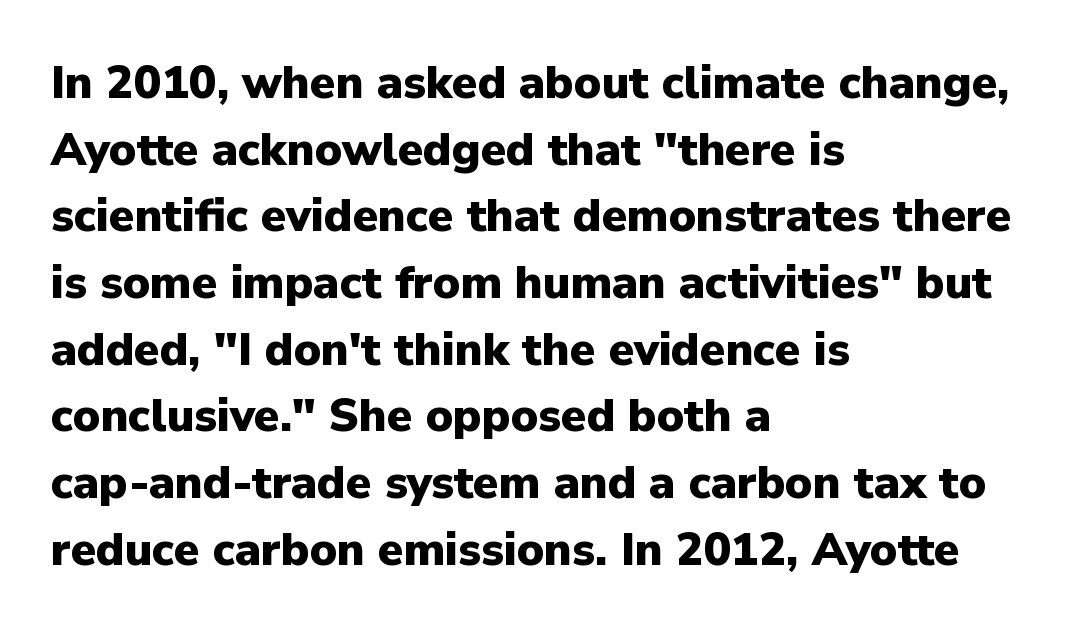
Students, observe: this is what conventionally led text looks like. Short and long lines alike share a common starting point at left. Plenty of ink on the page — the face is bold. Ordinary non-slanted type is in use. The foot of each line stays bare and open. Regarding serifs, this sample does without them.
